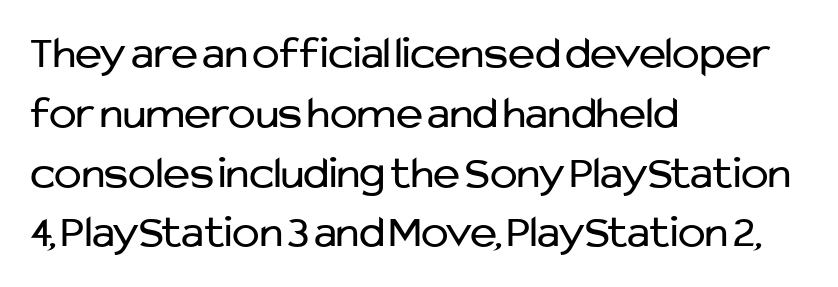
Letters rest on an invisible, unmarked baseline. A typesetter would call this proportional, since set widths differ per character. This rendering uses left alignment, leaving the right contour irregular. No extra ink here — the face is not bold.
